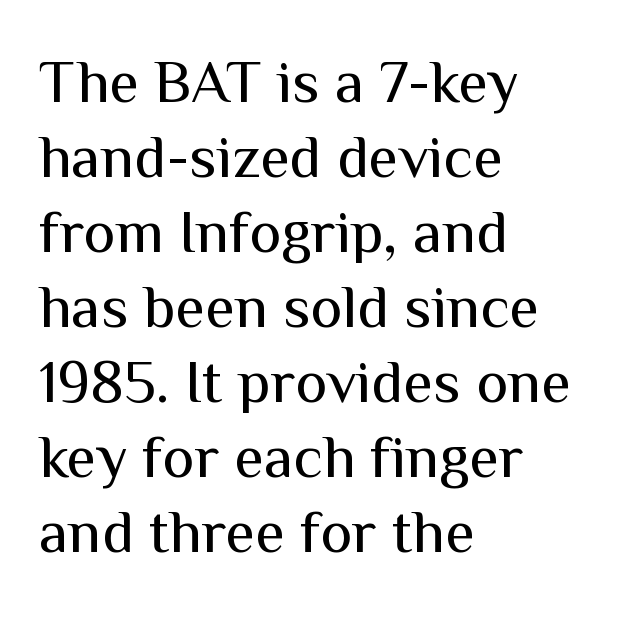
{"serif": "no", "italic": "no", "bold": "no", "weight": "regular", "width": "normal", "stroke_contrast": "medium", "x_height": "medium", "monospaced": "no", "underline": "no", "align": "left", "line_spacing_ratio": 1.23, "letter_spacing": "normal", "letter_spacing_em": 0.0, "glyph_px": 61}
